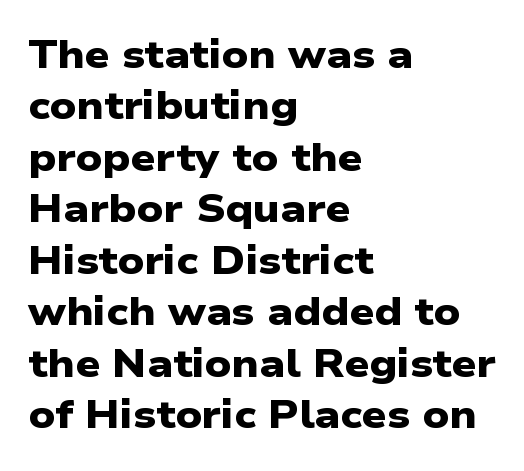
Tracking value appears to be zero — textbook default spacing. Is the block centered? No — it sits flush against the left margin. Bare-footed words on every line. Letterform terminals end flat and unadorned throughout the passage. The rendering uses natural spacing where letterforms have individual widths. Students, this is bold: see how much ink each stroke carries.
